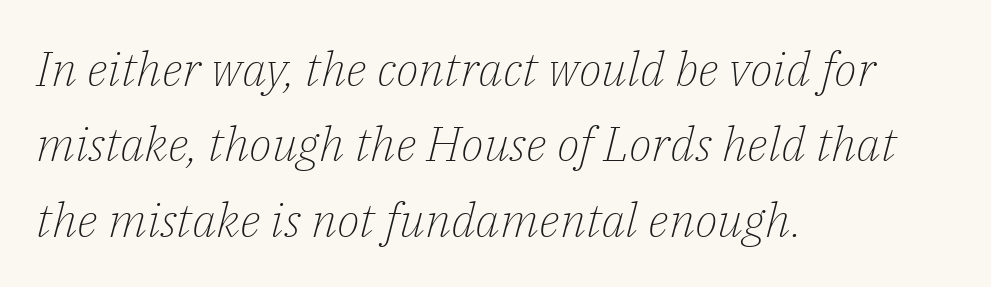
If you drew a line through each stem, it would be angled. Is there much room between lines? A standard amount, neither cramped nor airy. Nobody drew a line under any word here. The characters display serif detailing at their extremities.
